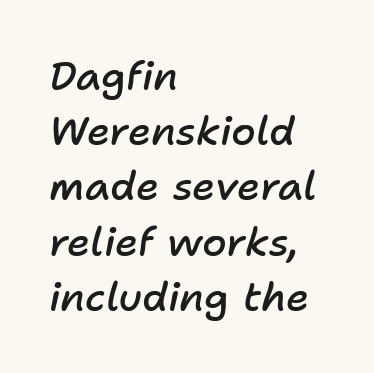
The image shows 40 px semibold type, italic (leaning right); set left-aligned, normal line spacing (1.38x), normal letter spacing, not underlined; low stroke contrast and a medium x-height.
